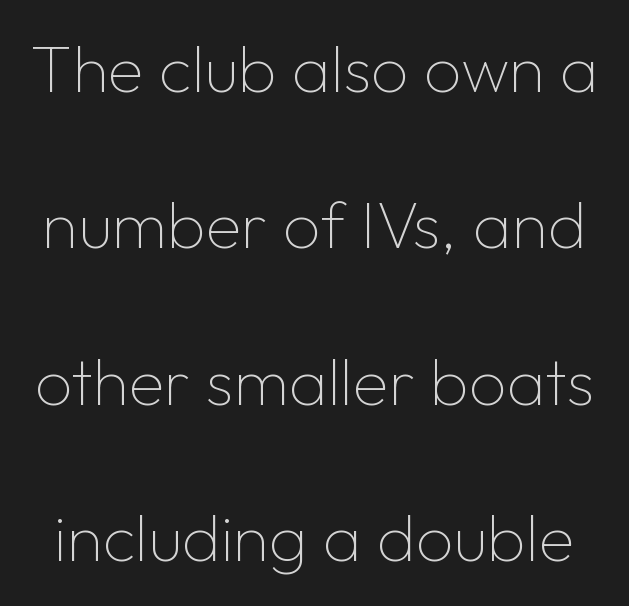
{"serif": "no", "italic": "no", "bold": "no", "weight": "thin", "width": "normal", "stroke_contrast": "low", "x_height": "medium", "monospaced": "no", "underline": "no", "line_spacing": "loose", "line_spacing_ratio": 2.37, "letter_spacing": "normal", "letter_spacing_em": 0.0, "glyph_px": 66}
